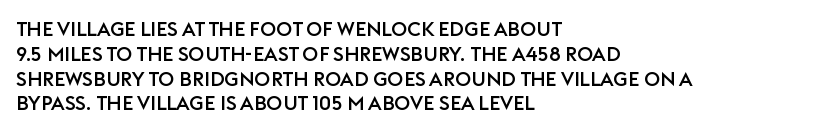
The image shows 20 px text type, upright; set left-aligned, line spacing 1.24x, normal letter spacing, not underlined.
